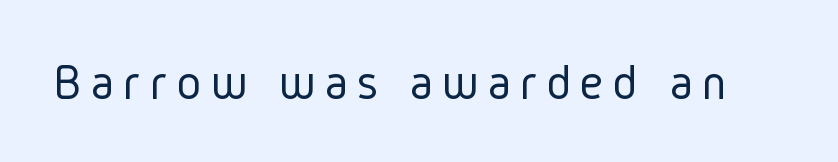
The face used here is a sans, in the tradition of grotesques and geometrics. The passage shown is typed in a proportional face where columns would drift. This reads as an unemphasized weight, regular at the heaviest. The type sits square on the baseline with zero lean.
